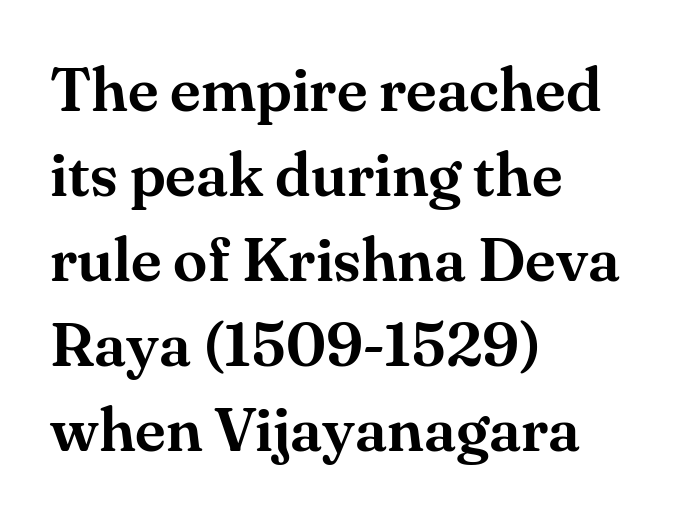
Spacing between characters is what you'd get straight out of the box. Layout note: lines flush left. Here the designer chose a conventional face with non-uniform glyph widths. A bare baseline throughout the passage.
